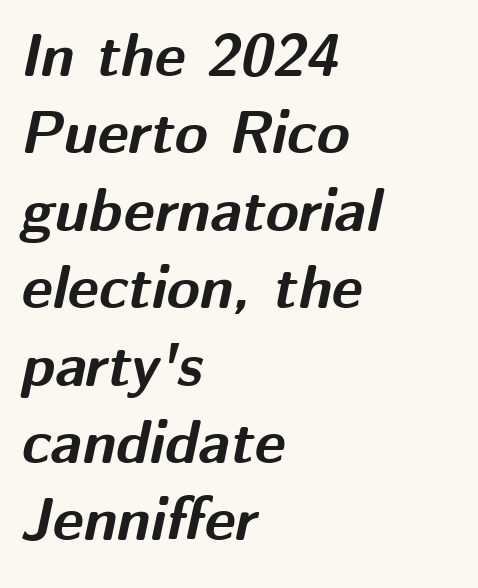
The face used here is rendered with its standard letterfit. Slanted lettering throughout. The glyphs are unaccompanied by any horizontal stroke below them. This sample keeps an unexceptional amount of space between lines.
